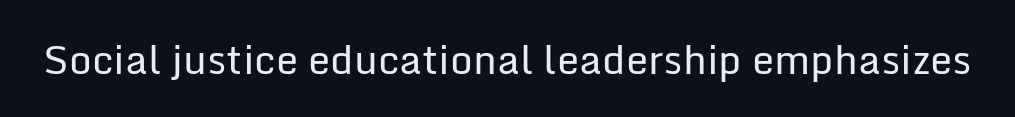
No italicization has been applied; the sample stays upright. The space directly below the letters is spotless. There is no visible air inserted between adjacent glyphs. Is this a heavy cut? Hardly; it is regular or lighter.
